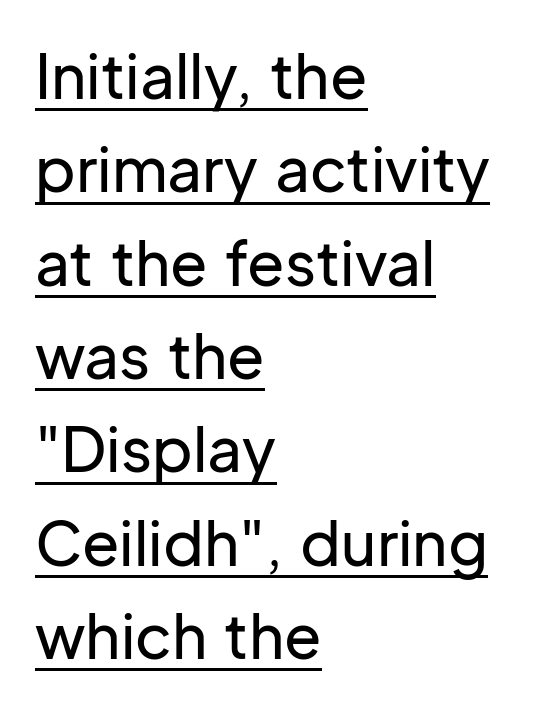
The image shows 61 px sans-serif type, upright; set left-aligned, normal line spacing (1.53x), normal letter spacing, underlined; low stroke contrast and a medium x-height.
